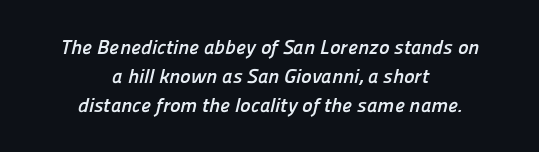
Q: Is the text bold? A: Yes.
Q: Is the text underlined? A: No.
Q: How is the paragraph aligned? A: Centered.
Q: Is the spacing between letters normal or unusually wide? A: Normal.
Q: Is the spacing between lines tight, normal or loose? A: Normal.
